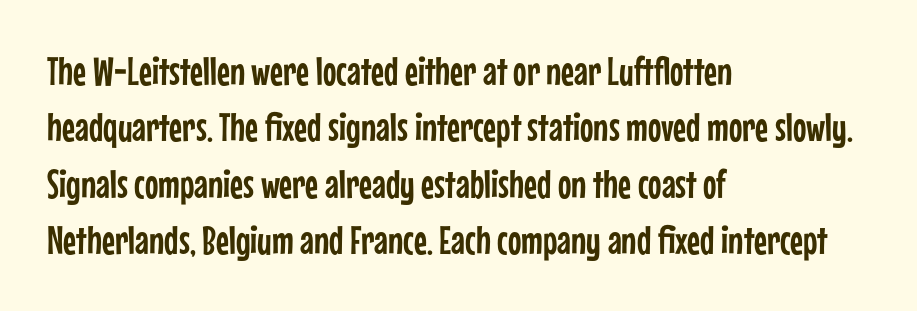
{"serif": "no", "italic": "no", "width": "condensed", "stroke_contrast": "low", "x_height": "medium", "monospaced": "no", "underline": "no", "align": "left", "line_spacing": "normal", "line_spacing_ratio": 1.41, "letter_spacing": "normal", "letter_spacing_em": 0.0, "glyph_px": 40}
